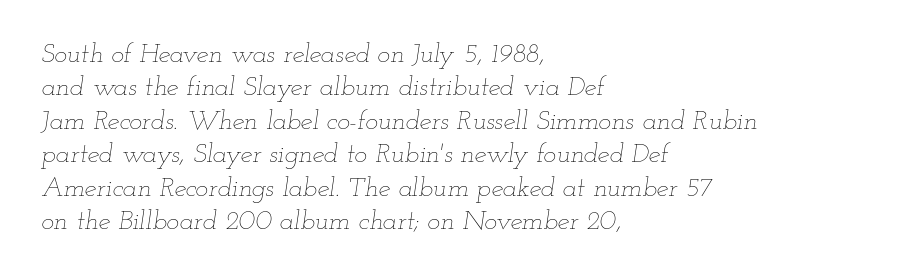
The image shows 27 px text type, italic (leaning right); set left-aligned, line spacing 1.24x, normal letter spacing, not underlined.
